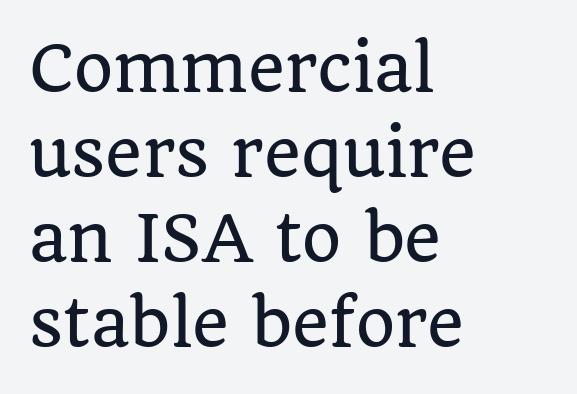
Q: Is the text italic (slanted)? A: No, it is upright.
Q: Is the typeface a serif or a sans-serif typeface? A: Serif.
Q: Is the text underlined? A: No.
Q: How is the paragraph aligned? A: Left-aligned.
Q: Is the spacing between letters normal or unusually wide? A: Normal.
Q: Is the spacing between lines tight, normal or loose? A: Normal.
Q: Width (condensed, normal, or wide)? A: Normal.
Q: Stroke contrast? A: Low.
Q: x-height? A: Large.
Q: Monospaced? A: No.
